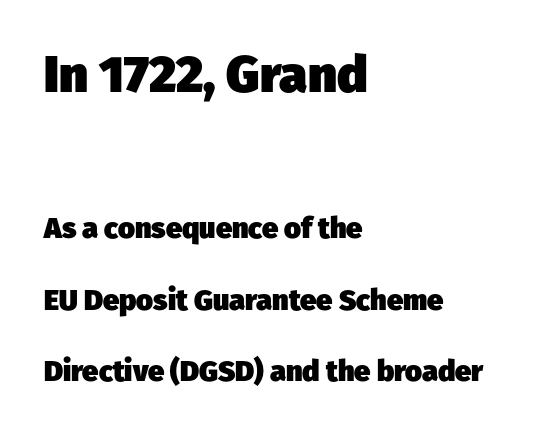
{"serif": "no", "bold": "yes", "weight": "heavy", "width": "normal", "stroke_contrast": "low", "x_height": "medium", "monospaced": "no", "underline": "no", "align": "left", "line_spacing": "loose", "line_spacing_ratio": 2.46, "letter_spacing": "normal", "letter_spacing_em": 0.0, "larger_block": "first", "size_ratio": 1.76, "glyph_px": 51}
